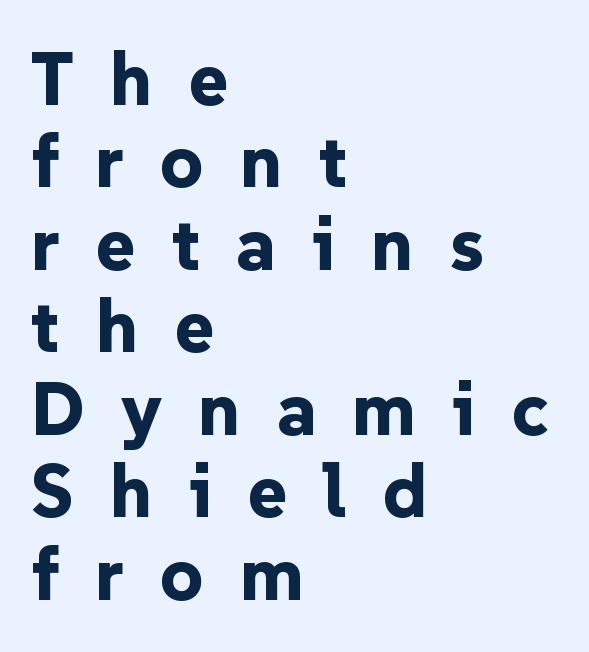
Q: Is the text bold? A: Yes.
Q: Is the text italic (slanted)? A: No, it is upright.
Q: Is the typeface a serif or a sans-serif typeface? A: Sans-serif.
Q: Is the text underlined? A: No.
Q: How is the paragraph aligned? A: Left-aligned.
Q: Is the spacing between letters normal or unusually wide? A: Unusually wide.
Q: Is the spacing between lines tight, normal or loose? A: Tight.
Q: Width (condensed, normal, or wide)? A: Normal.
Q: Stroke contrast? A: Low.
Q: x-height? A: Medium.
Q: Monospaced? A: No.
